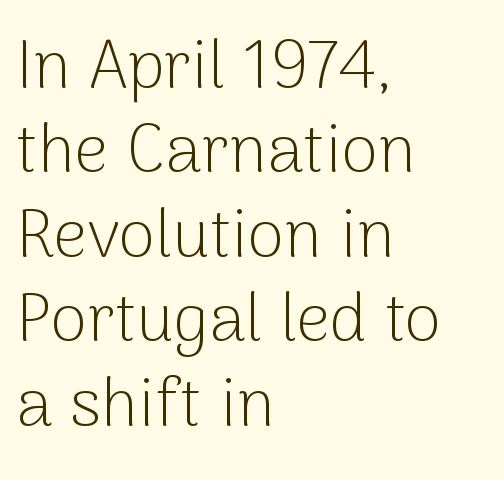
{"serif": "no", "italic": "no", "bold": "no", "weight": "light", "width": "normal", "stroke_contrast": "low", "x_height": "medium", "monospaced": "no", "underline": "no", "align": "left", "line_spacing": "normal", "line_spacing_ratio": 1.26, "letter_spacing": "normal", "letter_spacing_em": 0.0, "glyph_px": 67}
